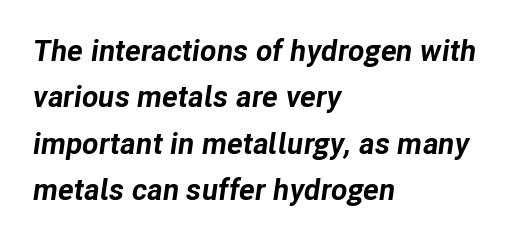
Q: Is the text bold? A: Yes.
Q: Is the text italic (slanted)? A: Yes, it leans right by about 8 degrees.
Q: Is the text underlined? A: No.
Q: How is the paragraph aligned? A: Left-aligned.
Q: Is the spacing between letters normal or unusually wide? A: Normal.
Q: Is the spacing between lines tight, normal or loose? A: Normal.
Q: Width (condensed, normal, or wide)? A: Normal.
Q: Stroke contrast? A: Low.
Q: x-height? A: Medium.
Q: Monospaced? A: No.
